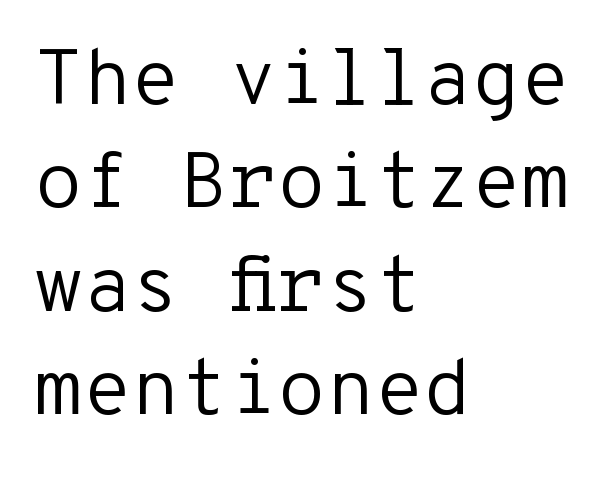
The image shows 79 px regular-weight sans-serif type, upright, monospaced; set left-aligned, normal line spacing (1.31x), normal letter spacing, not underlined; low stroke contrast and a medium x-height.
